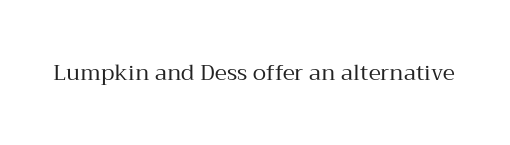
The image shows 22 px text type, upright; set normal letter spacing, not underlined.
